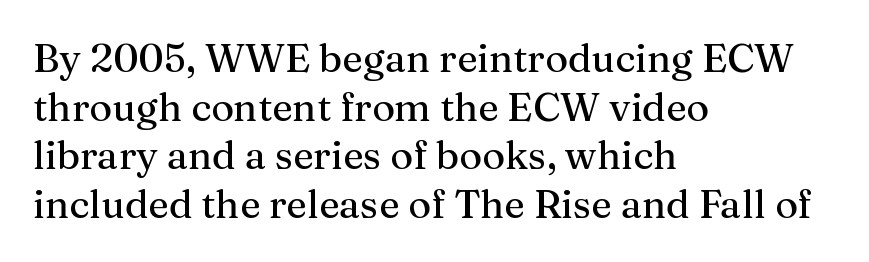
Leftover space on each line is placed entirely after the last word. Unlike italic type, these characters show no tilt at all. The block of text has a typical density, with ordinary space between rows. A bare baseline throughout the passage. This rendering leaves character spacing at its baseline value. Each letter's strokes conclude with small projecting serifs.
